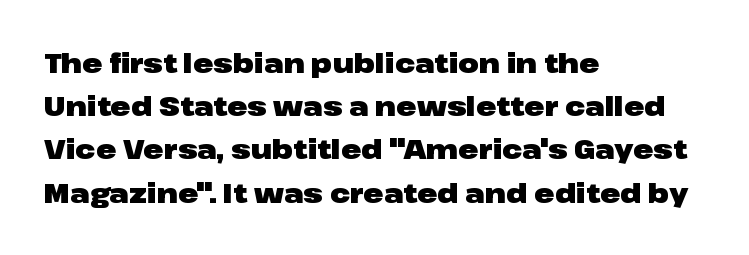
Q: Is the text bold? A: Yes.
Q: Is the text italic (slanted)? A: No, it is upright.
Q: Is the text underlined? A: No.
Q: How is the paragraph aligned? A: Left-aligned.
Q: Is the spacing between letters normal or unusually wide? A: Normal.
Q: Is the spacing between lines tight, normal or loose? A: Normal.
